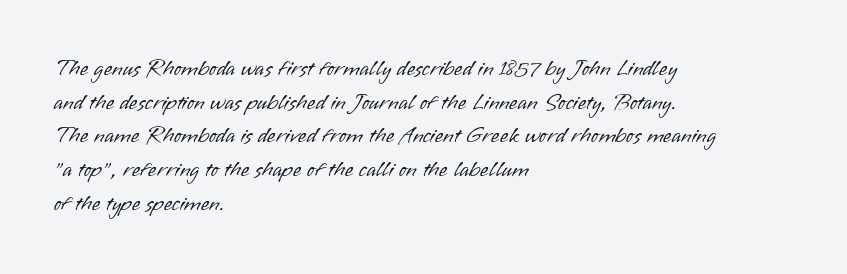
Unbolded letterforms with no extra heft. The letterforms sit shoulder to shoulder at normal distance. Line spacing here is normal. Glance below the letters and you will spot only blank space. Visually the block forms a straight wall on the left and a jagged coastline on the right.
